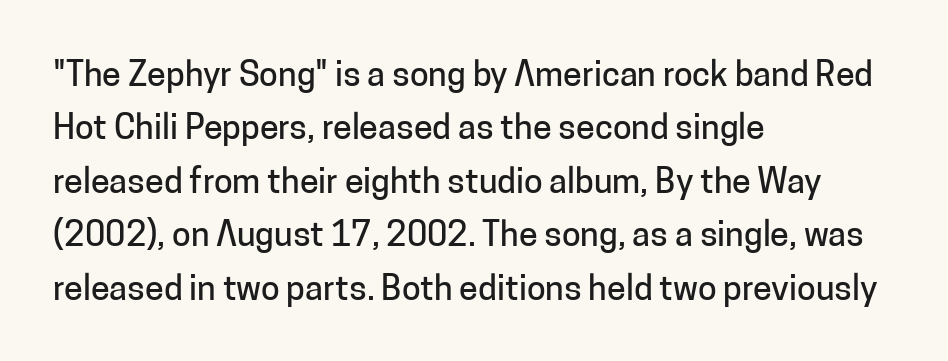
Q: Is the text italic (slanted)? A: No, it is upright.
Q: Is the typeface a serif or a sans-serif typeface? A: Sans-serif.
Q: Is the text underlined? A: No.
Q: How is the paragraph aligned? A: Left-aligned.
Q: Is the spacing between letters normal or unusually wide? A: Normal.
Q: Is the spacing between lines tight, normal or loose? A: Normal.
Q: Width (condensed, normal, or wide)? A: Normal.
Q: Stroke contrast? A: Low.
Q: x-height? A: Medium.
Q: Monospaced? A: No.
